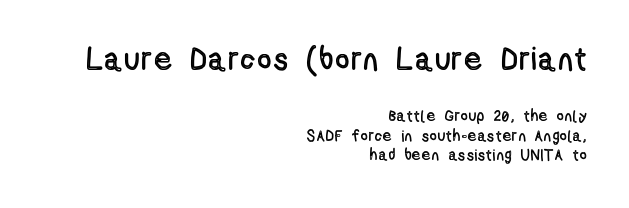
{"italic": "no", "width": "condensed", "x_height": "medium", "monospaced": "no", "underline": "no", "align": "right", "line_spacing_ratio": 1.23, "larger_block": "first", "size_ratio": 2.0, "glyph_px": 32}
